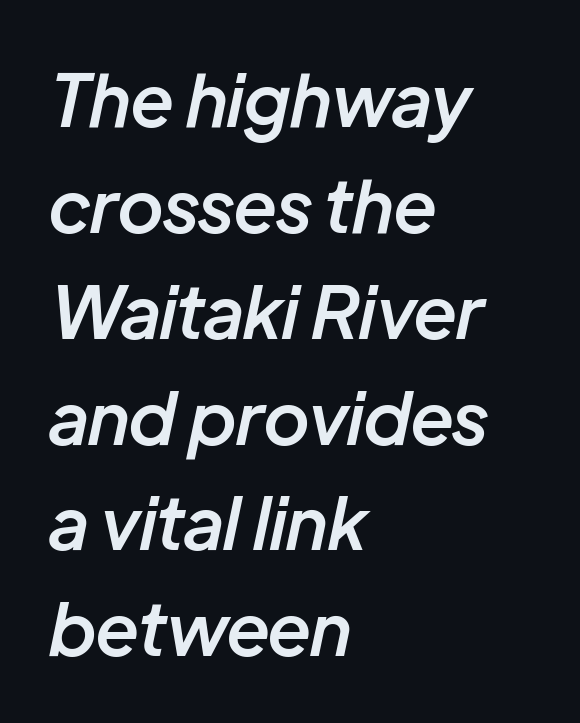
{"italic": "yes", "lean": "right", "slant_degrees": 12, "bold": "semi", "weight": "semibold", "width": "normal", "stroke_contrast": "low", "x_height": "medium", "monospaced": "no", "underline": "no", "align": "left", "line_spacing": "normal", "line_spacing_ratio": 1.47, "letter_spacing": "normal", "letter_spacing_em": 0.0, "glyph_px": 72}
